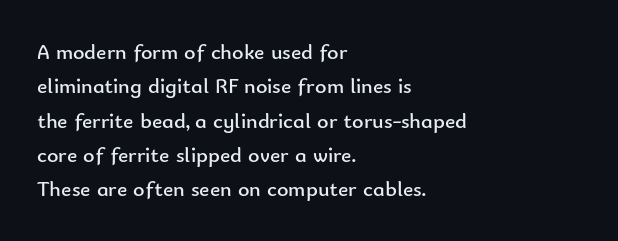
{"italic": "no", "bold": "no", "underline": "no", "align": "left", "line_spacing": "normal", "line_spacing_ratio": 1.56, "letter_spacing": "normal", "letter_spacing_em": 0.0, "glyph_px": 22}
